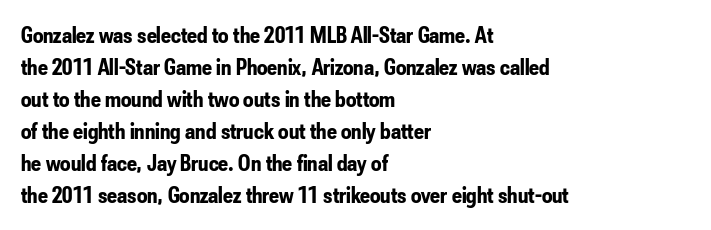
Compared with typical paragraphs, the rows here are spaced about the same. In terms of posture, this sample is upright. You'd pick this weight for a headline — it's a proper bold. Typeset ragged right — the left edge is the straight one.
